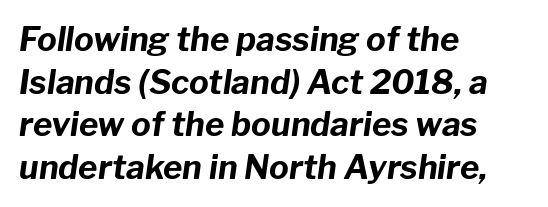
The image shows 33 px bold type, italic (leaning right); set left-aligned, normal line spacing (1.29x), normal letter spacing, not underlined; low stroke contrast and a medium x-height.
